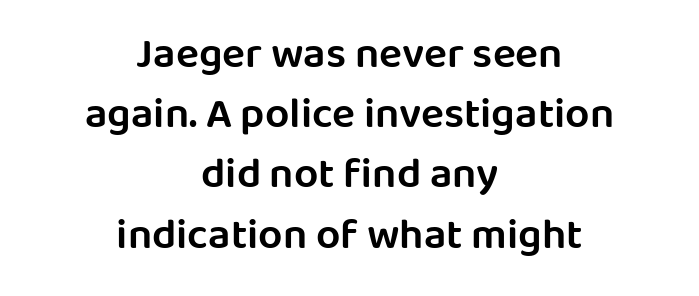
{"serif": "no", "italic": "no", "bold": "semi", "weight": "semibold", "width": "normal", "stroke_contrast": "low", "x_height": "large", "monospaced": "no", "underline": "no", "align": "center", "line_spacing": "normal", "line_spacing_ratio": 1.4, "letter_spacing": "normal", "letter_spacing_em": 0.0, "glyph_px": 43}
